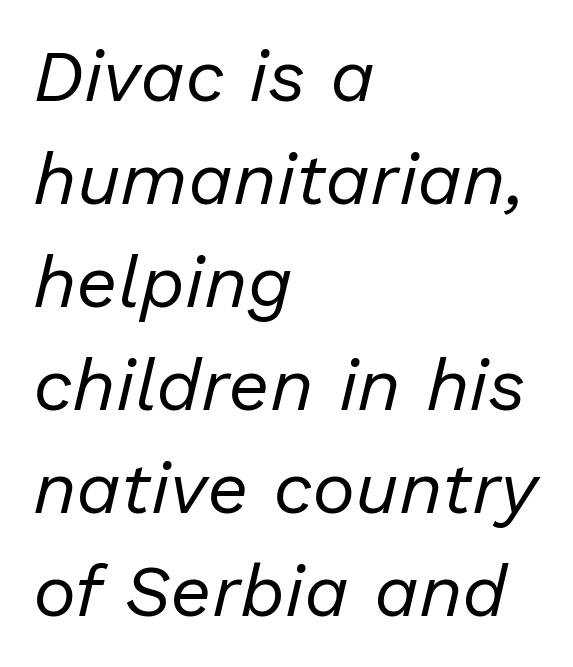
This reads as an unemphasized weight, regular at the heaviest. Horizontal bands of white between lines are of average thickness. Would a proofreader flag this as italicized? Yes. This sample has the flowing, uneven cadence of proportional lettering. The gap between lines stays unmarked. There is no visible air inserted between adjacent glyphs.
